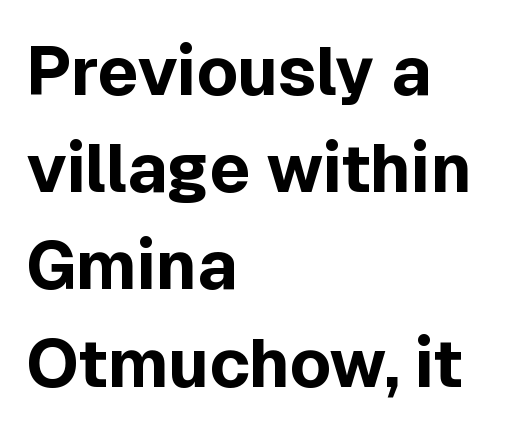
Nope, not italic — everything's standing straight. A student would call this left alignment; a typographer would say flush left, rag right. Compared with an ordinary text face, these strokes are far heavier — a full bold. No word sits above an underline.
